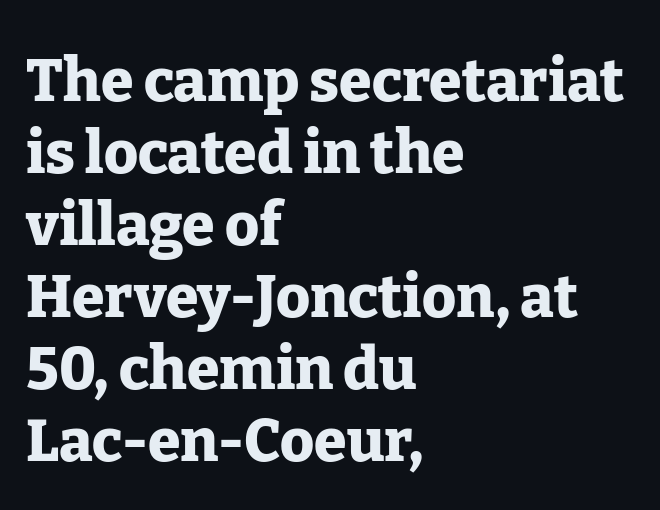
Q: Is the text bold? A: Yes.
Q: Is the text italic (slanted)? A: No, it is upright.
Q: Is the typeface a serif or a sans-serif typeface? A: Serif.
Q: Is the text underlined? A: No.
Q: How is the paragraph aligned? A: Left-aligned.
Q: Is the spacing between letters normal or unusually wide? A: Normal.
Q: Width (condensed, normal, or wide)? A: Normal.
Q: Stroke contrast? A: Low.
Q: x-height? A: Medium.
Q: Monospaced? A: No.
